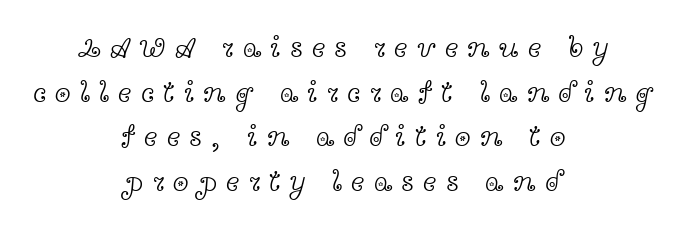
{"serif": "yes", "italic": "no", "bold": "no", "weight": "light", "width": "wide", "x_height": "medium", "monospaced": "no", "underline": "no", "align": "center", "line_spacing": "normal", "line_spacing_ratio": 1.54, "letter_spacing": "wide", "letter_spacing_em": 0.31, "glyph_px": 29}
